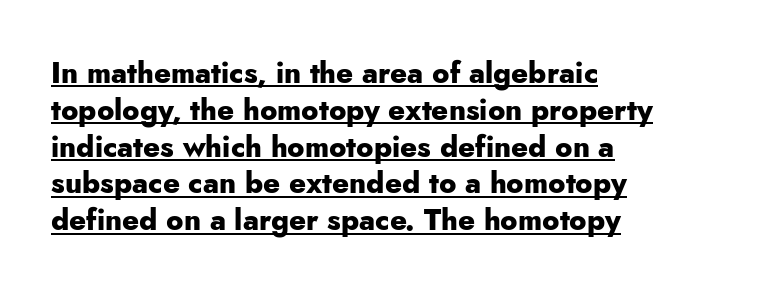
A baseline rule has been typeset under these characters. The characters look thick and weighty, a clear bold. The font's upright variant was chosen for this text. Horizontally, the lines are justified to the leading edge only.
